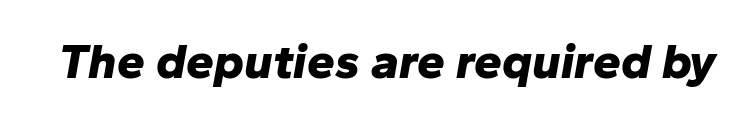
Q: Is the text bold? A: Yes.
Q: Is the text italic (slanted)? A: Yes, it leans right by about 10 degrees.
Q: Is the text underlined? A: No.
Q: Is the spacing between letters normal or unusually wide? A: Normal.
Q: Width (condensed, normal, or wide)? A: Normal.
Q: Stroke contrast? A: Low.
Q: x-height? A: Medium.
Q: Monospaced? A: No.
